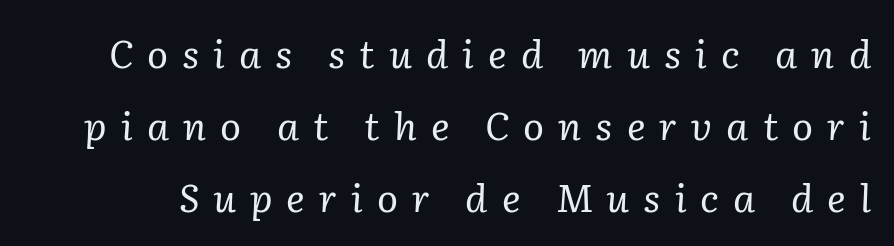
{"serif": "yes", "italic": "yes", "lean": "right", "slant_degrees": 2, "bold": "no", "weight": "regular", "width": "normal", "stroke_contrast": "low", "x_height": "medium", "monospaced": "no", "underline": "no", "line_spacing_ratio": 1.84, "letter_spacing": "wide", "letter_spacing_em": 0.36, "glyph_px": 39}
